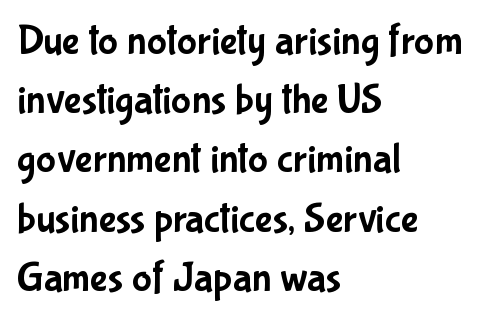
Q: Is the text italic (slanted)? A: No, it is upright.
Q: Is the typeface a serif or a sans-serif typeface? A: Sans-serif.
Q: Is the text underlined? A: No.
Q: How is the paragraph aligned? A: Left-aligned.
Q: Is the spacing between letters normal or unusually wide? A: Normal.
Q: Is the spacing between lines tight, normal or loose? A: Normal.
Q: Width (condensed, normal, or wide)? A: Condensed.
Q: Stroke contrast? A: Low.
Q: x-height? A: Medium.
Q: Monospaced? A: No.
